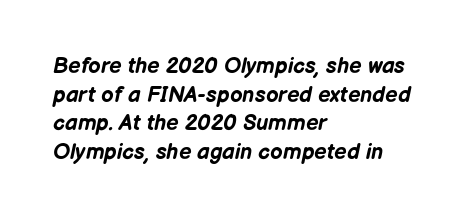
Q: Is the text bold? A: Yes.
Q: Is the text italic (slanted)? A: Yes, it leans right by about 12 degrees.
Q: Is the text underlined? A: No.
Q: How is the paragraph aligned? A: Left-aligned.
Q: Is the spacing between letters normal or unusually wide? A: Normal.
Q: Is the spacing between lines tight, normal or loose? A: Normal.
